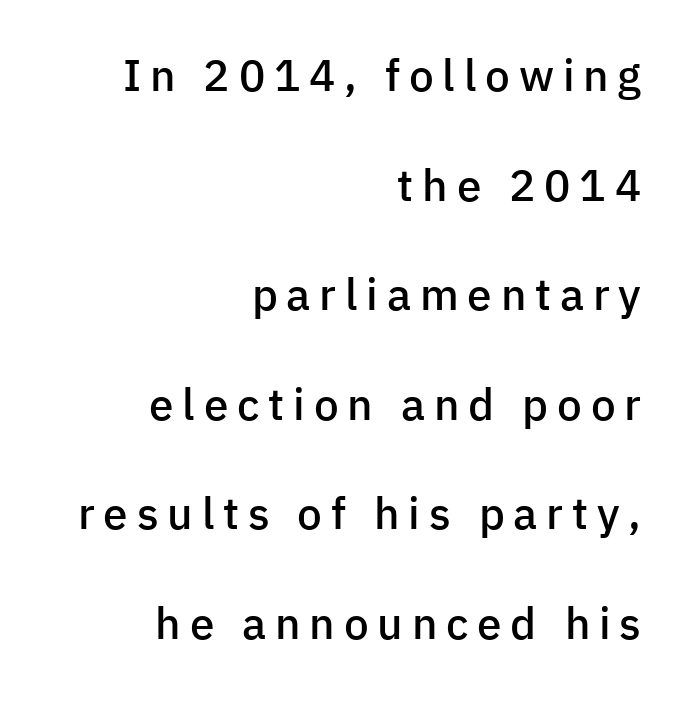
The image shows 44 px semibold sans-serif type, upright; set right-aligned, loose line spacing (2.49x), unusually wide letter spacing (+0.2 em), not underlined; low stroke contrast and a medium x-height.
